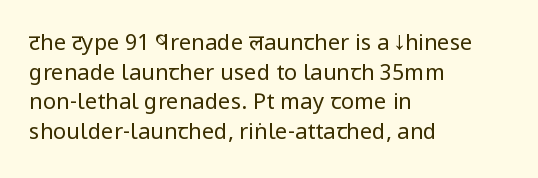
The image shows 22 px text type, upright; set left-aligned, normal line spacing (1.35x), normal letter spacing, not underlined.
